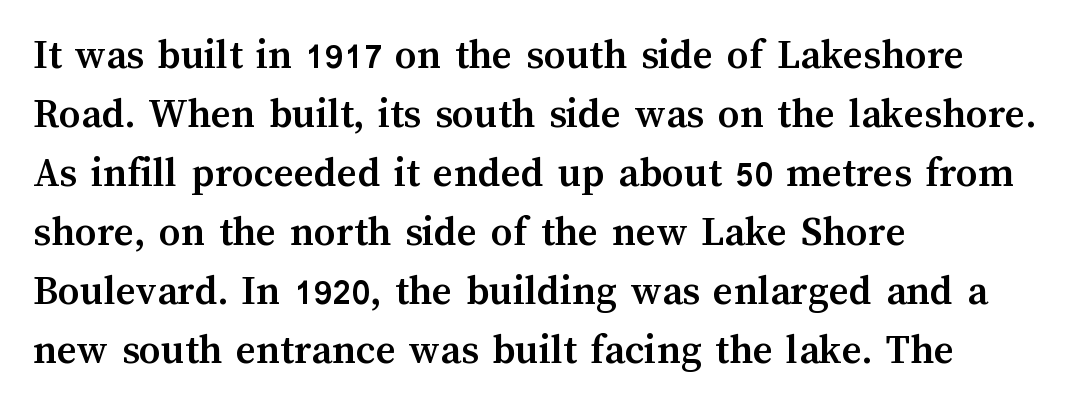
The image shows 43 px semibold type, upright; set left-aligned, normal line spacing (1.37x), normal letter spacing, not underlined; medium stroke contrast and a medium x-height.
